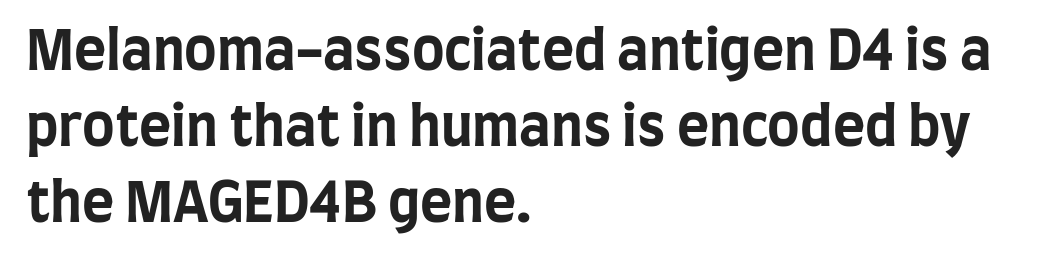
The rendering uses natural spacing where letterforms have individual widths. The zone under the glyphs is completely vacant. Teacher's note: observe the even left margin — that is flush-left alignment. Emphasis by weight is at full strength: bold. Is there any slant? The stems are plumb. This block has exactly the height ordinary leading produces.
